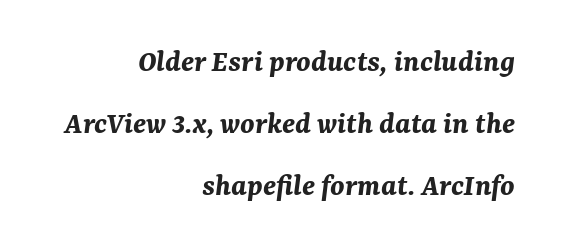
The image shows 32 px bold type, italic (leaning right); set right-aligned, loose line spacing (1.94x), normal letter spacing, not underlined; medium stroke contrast and a medium x-height.
